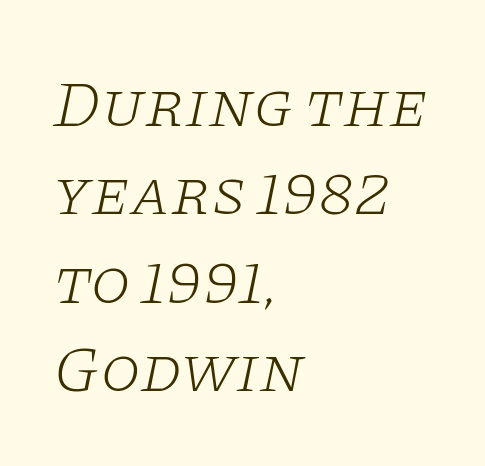
{"serif": "yes", "italic": "yes", "lean": "right", "slant_degrees": 11, "bold": "no", "weight": "light", "width": "wide", "stroke_contrast": "low", "x_height": "large", "monospaced": "no", "underline": "no", "align": "left", "line_spacing": "normal", "line_spacing_ratio": 1.36, "letter_spacing": "normal", "letter_spacing_em": 0.0, "glyph_px": 65}
